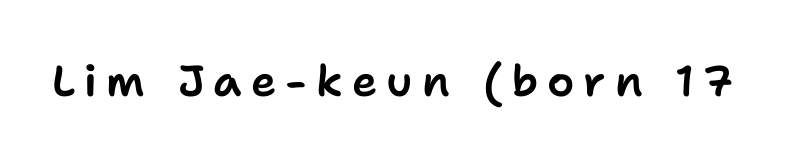
Q: Is the text italic (slanted)? A: No, it is upright.
Q: Is the typeface a serif or a sans-serif typeface? A: Sans-serif.
Q: Is the text underlined? A: No.
Q: Is the spacing between letters normal or unusually wide? A: Unusually wide.
Q: Width (condensed, normal, or wide)? A: Normal.
Q: Stroke contrast? A: Low.
Q: x-height? A: Medium.
Q: Monospaced? A: No.
